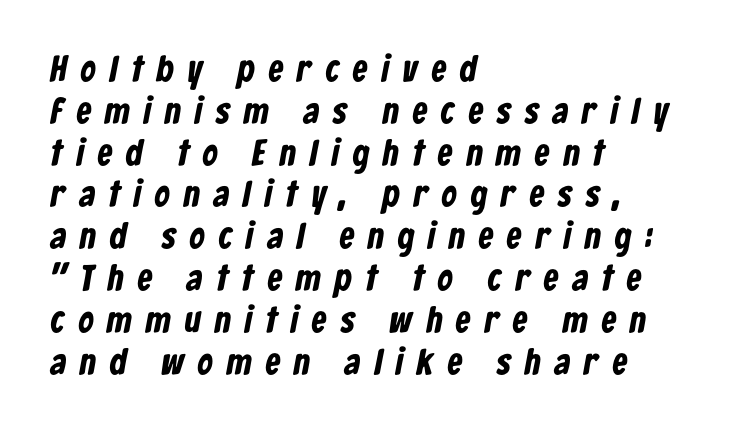
{"serif": "no", "bold": "yes", "weight": "bold", "width": "condensed", "stroke_contrast": "low", "x_height": "medium", "monospaced": "no", "underline": "no", "align": "left", "line_spacing": "tight", "line_spacing_ratio": 1.13, "letter_spacing": "wide", "letter_spacing_em": 0.38, "glyph_px": 37}
